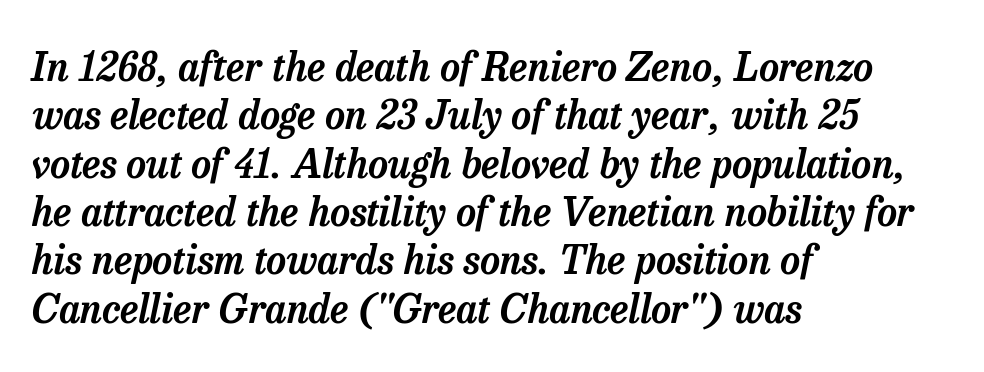
{"serif": "yes", "italic": "yes", "lean": "right", "slant_degrees": 13, "width": "normal", "stroke_contrast": "low", "x_height": "medium", "monospaced": "no", "underline": "no", "align": "left", "line_spacing_ratio": 1.24, "letter_spacing": "normal", "letter_spacing_em": 0.0, "glyph_px": 39}
